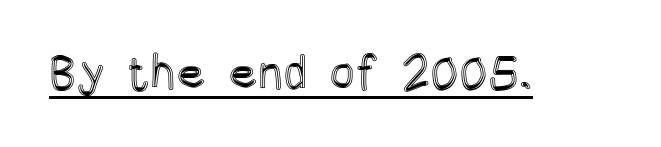
The face used here is proportionally spaced, like ordinary book or web type. The lettering holds an erect, upright posture throughout. Does a line run under the words? Yes, clearly. The gaps between neighbouring characters are ordinary and unremarkable.
